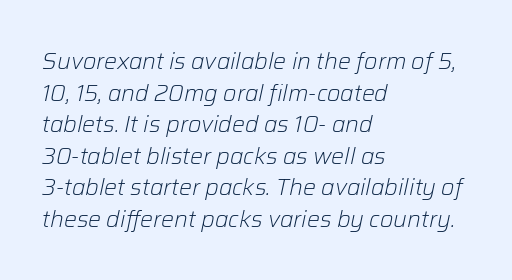
Q: Is the text bold? A: No.
Q: Is the text italic (slanted)? A: Yes, it leans right by about 12 degrees.
Q: Is the text underlined? A: No.
Q: How is the paragraph aligned? A: Left-aligned.
Q: Is the spacing between letters normal or unusually wide? A: Normal.
Q: Is the spacing between lines tight, normal or loose? A: Normal.
